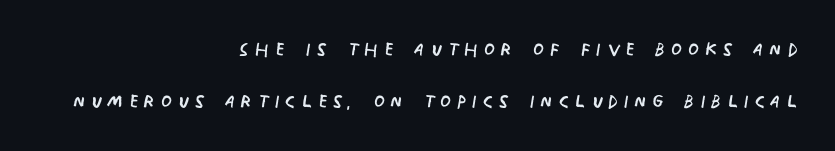
The image shows 25 px text type; set right-aligned, loose line spacing (2.08x), unusually wide letter spacing (+0.22 em), not underlined.
